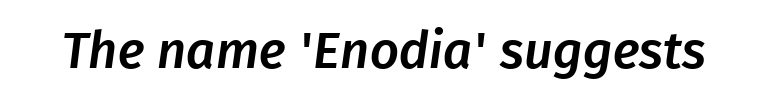
The letters carry no serifs — their stems end cleanly without finishing strokes. The line texture is even and compact thanks to regular tracking. Character widths vary here, with narrow letters taking less room than wide ones. Decoration check: the copy has no underline.
